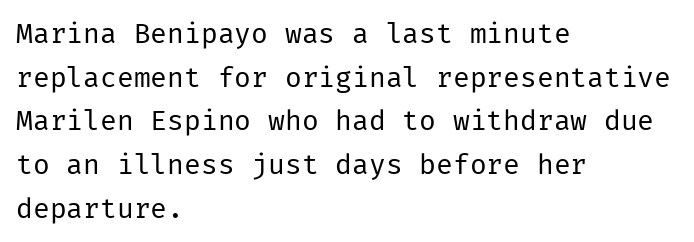
The image shows 28 px regular-weight sans-serif type, upright; set left-aligned, normal line spacing (1.56x), normal letter spacing, not underlined; low stroke contrast and a medium x-height.
